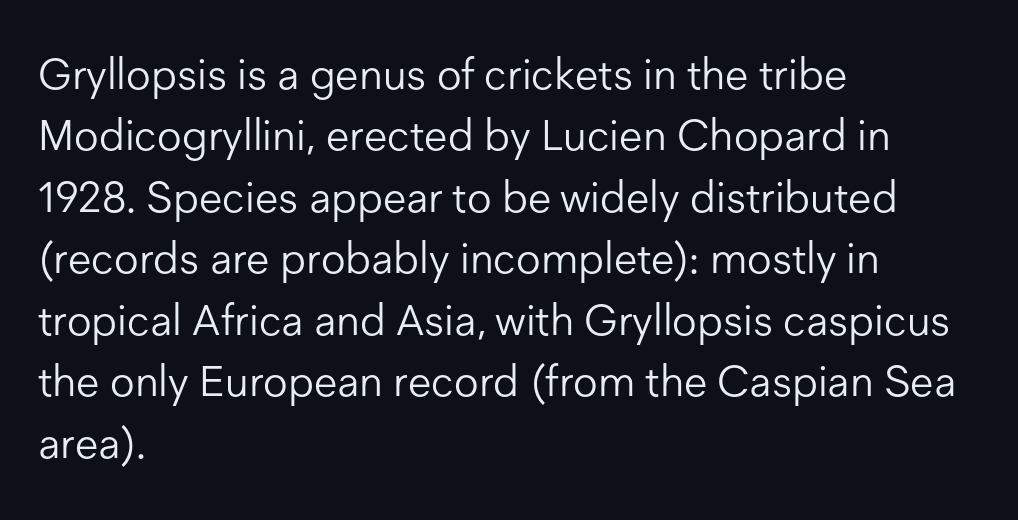
{"serif": "no", "italic": "no", "bold": "no", "weight": "light", "width": "normal", "stroke_contrast": "low", "x_height": "medium", "monospaced": "no", "underline": "no", "align": "left", "line_spacing": "normal", "line_spacing_ratio": 1.43, "letter_spacing": "normal", "letter_spacing_em": 0.0, "glyph_px": 43}
